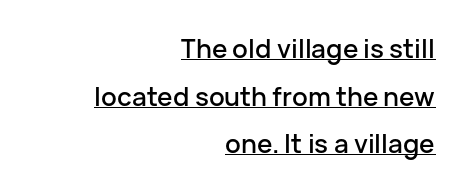
{"italic": "no", "underline": "yes", "align": "right", "line_spacing_ratio": 1.83, "letter_spacing": "normal", "letter_spacing_em": 0.0, "glyph_px": 26}
